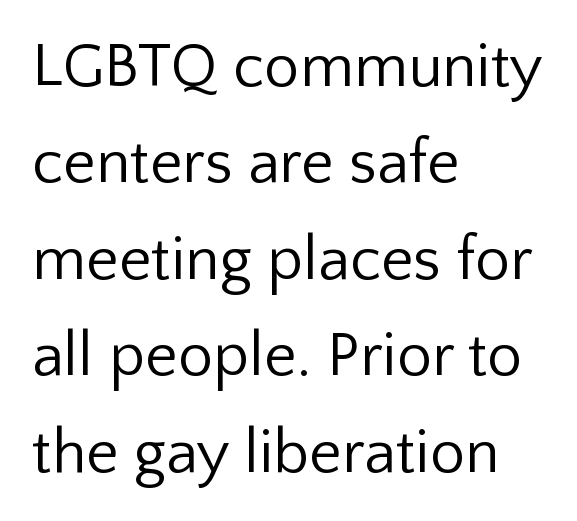
Observe the absence of serifs on each vertical stroke in this sample. Line spacing here is normal. Do the characters align in a grid? No, the font is proportional. Letter spacing: default. Line beginnings align vertically; line endings do not.
